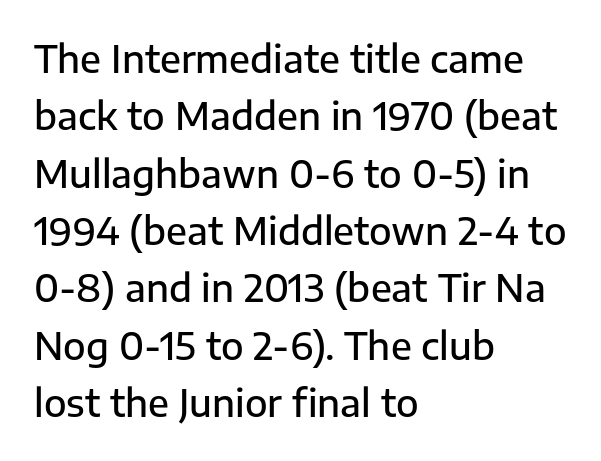
Q: Is the text bold? A: Semi-bold.
Q: Is the text italic (slanted)? A: No, it is upright.
Q: Is the typeface a serif or a sans-serif typeface? A: Sans-serif.
Q: Is the text underlined? A: No.
Q: How is the paragraph aligned? A: Left-aligned.
Q: Is the spacing between letters normal or unusually wide? A: Normal.
Q: Is the spacing between lines tight, normal or loose? A: Normal.
Q: Width (condensed, normal, or wide)? A: Normal.
Q: Stroke contrast? A: Low.
Q: x-height? A: Medium.
Q: Monospaced? A: No.
